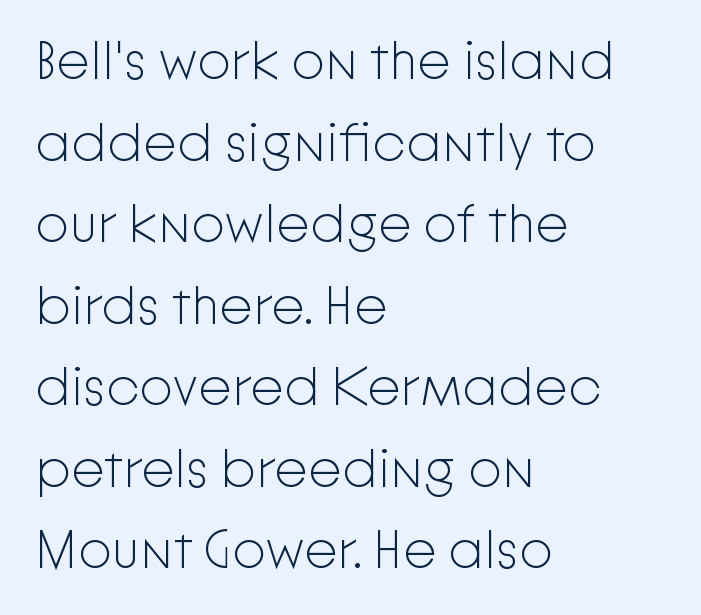
Stroke thickness stays within the range of a standard reading face or lighter. If you measured baseline to baseline, you'd find a middling distance. The glyphs in this specimen are sans serif. Default kerning and tracking; the words read as compact shapes. When letters stand straight like this, we call the style roman or upright.
